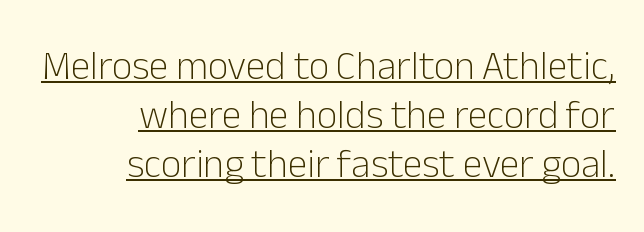
{"serif": "no", "italic": "no", "bold": "no", "weight": "light", "width": "normal", "stroke_contrast": "low", "x_height": "medium", "monospaced": "no", "underline": "yes", "align": "right", "line_spacing_ratio": 1.23, "letter_spacing": "normal", "letter_spacing_em": 0.0, "glyph_px": 40}
